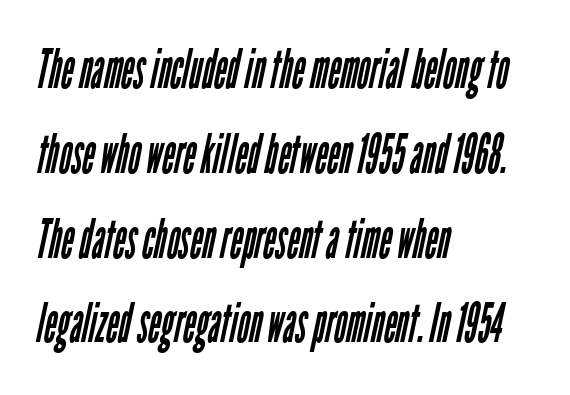
Q: Is the text bold? A: No.
Q: Is the typeface a serif or a sans-serif typeface? A: Sans-serif.
Q: Is the text underlined? A: No.
Q: How is the paragraph aligned? A: Left-aligned.
Q: Is the spacing between letters normal or unusually wide? A: Normal.
Q: Is the spacing between lines tight, normal or loose? A: Normal.
Q: Width (condensed, normal, or wide)? A: Condensed.
Q: Stroke contrast? A: Low.
Q: x-height? A: Medium.
Q: Monospaced? A: No.
